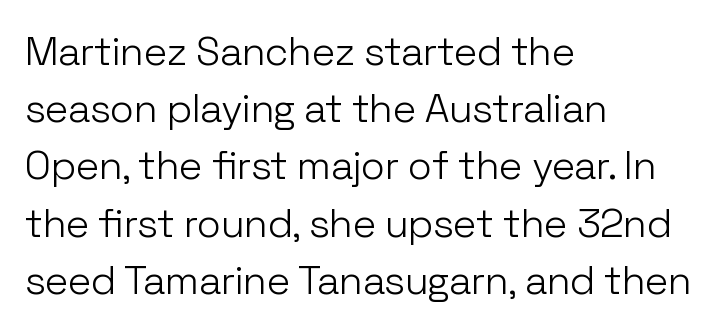
The image shows 40 px light sans-serif type, upright; set left-aligned, normal line spacing (1.43x), normal letter spacing, not underlined; low stroke contrast and a medium x-height.
